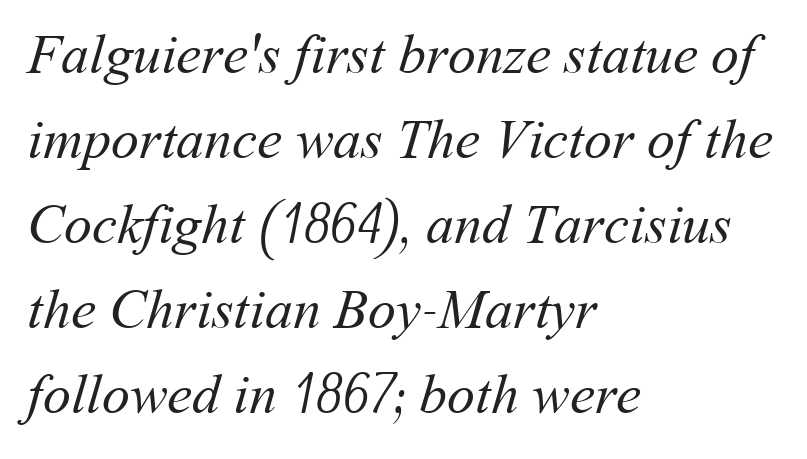
{"bold": "no", "weight": "regular", "width": "normal", "stroke_contrast": "medium", "x_height": "medium", "monospaced": "no", "underline": "no", "align": "left", "line_spacing": "normal", "line_spacing_ratio": 1.52, "letter_spacing": "normal", "letter_spacing_em": 0.0, "glyph_px": 56}
